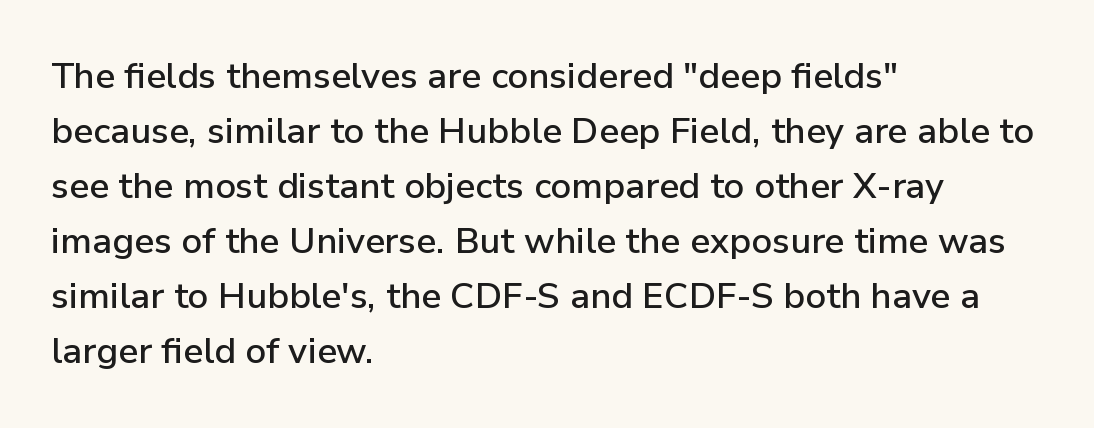
{"serif": "no", "italic": "no", "width": "normal", "stroke_contrast": "low", "x_height": "medium", "monospaced": "no", "underline": "no", "align": "left", "line_spacing": "normal", "line_spacing_ratio": 1.53, "letter_spacing": "normal", "letter_spacing_em": 0.0, "glyph_px": 36}
